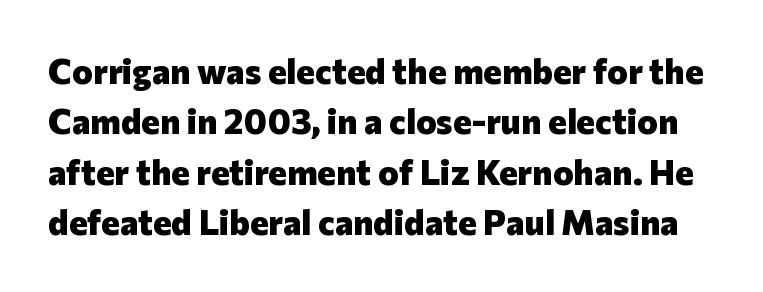
The image shows 35 px heavy sans-serif type, upright; set normal line spacing (1.44x), normal letter spacing, not underlined; low stroke contrast and a medium x-height.
